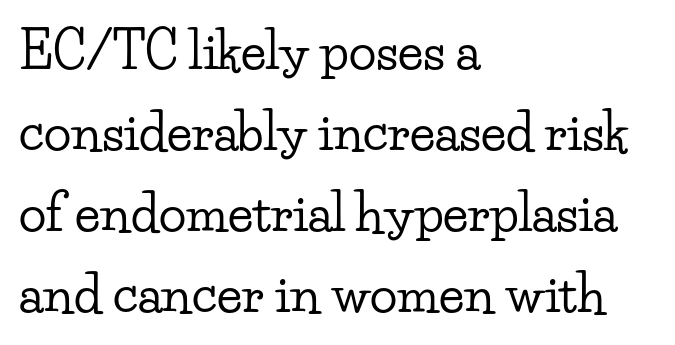
Is there much room between lines? A standard amount, neither cramped nor airy. The font's upright variant was chosen for this text. Proportional: the letters do not fall into vertical columns. This sample uses plain, unmodified letter spacing. Does the copy run flush right? No — it runs flush left. Observe the serifs anchoring each vertical stroke in this sample.
